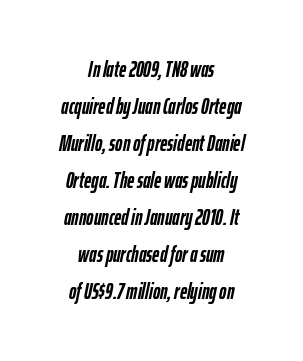
Q: Is the text bold? A: Yes.
Q: Is the text italic (slanted)? A: Yes, it leans right by about 12 degrees.
Q: Is the text underlined? A: No.
Q: How is the paragraph aligned? A: Centered.
Q: Is the spacing between letters normal or unusually wide? A: Normal.
Q: Is the spacing between lines tight, normal or loose? A: Normal.
